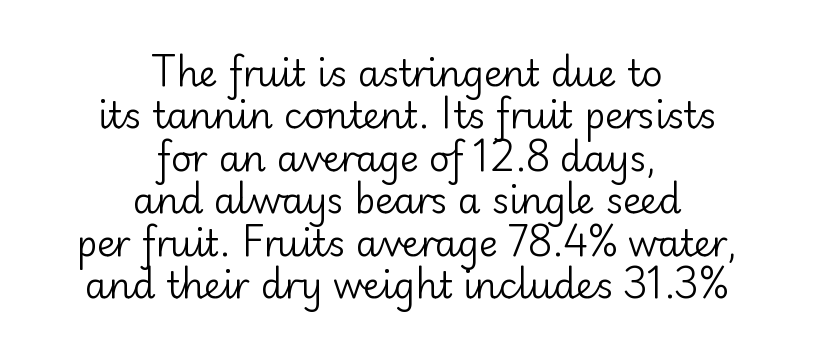
Between one letter and the next there's only the usual sliver of space. Centered paragraph, ragged on both sides. The letters carry no serifs — their stems end cleanly without finishing strokes. Descenders hang freely into open space.
